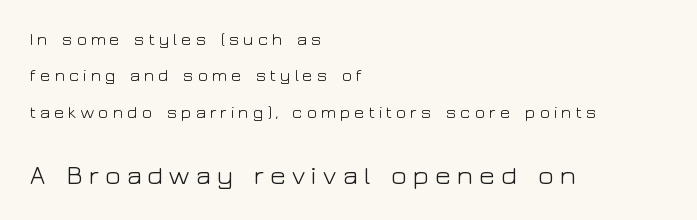
Q: Is the text bold? A: No.
Q: Is the text italic (slanted)? A: No, it is upright.
Q: Is the text underlined? A: No.
Q: How is the paragraph aligned? A: Left-aligned.
Q: Is the spacing between lines tight, normal or loose? A: Loose.
Q: Which block of text is set in a larger size, the first (top) or the second (bottom)? A: The second (bottom) one.
